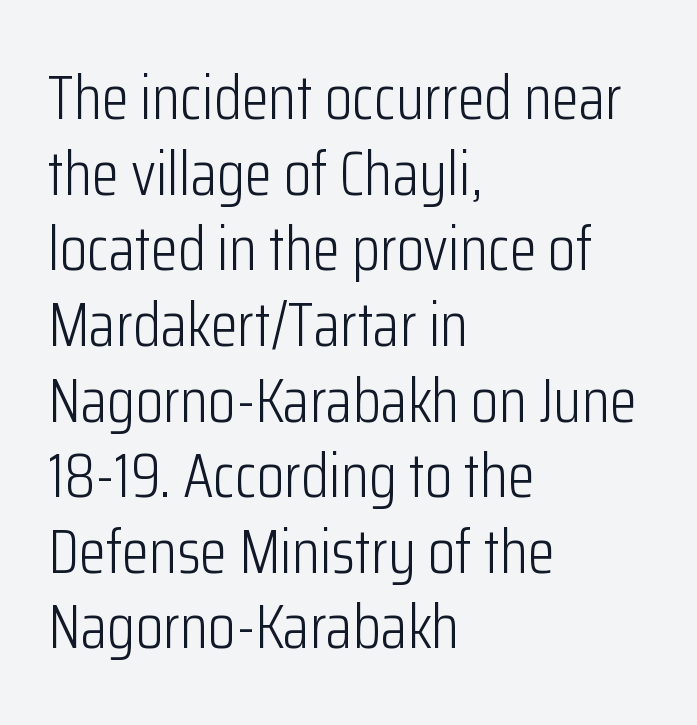
Q: Is the text bold? A: No.
Q: Is the text italic (slanted)? A: No, it is upright.
Q: Is the typeface a serif or a sans-serif typeface? A: Sans-serif.
Q: Is the text underlined? A: No.
Q: How is the paragraph aligned? A: Left-aligned.
Q: Is the spacing between letters normal or unusually wide? A: Normal.
Q: Width (condensed, normal, or wide)? A: Condensed.
Q: Stroke contrast? A: Low.
Q: x-height? A: Medium.
Q: Monospaced? A: No.
